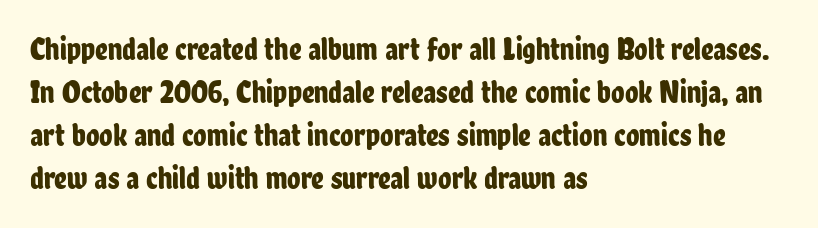
The image shows 31 px condensed sans-serif type, upright; set left-aligned, normal line spacing (1.39x), normal letter spacing, not underlined; low stroke contrast and a medium x-height.
